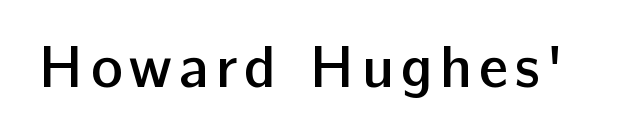
The image shows 60 px semibold sans-serif type, upright; set not underlined; low stroke contrast and a medium x-height.
